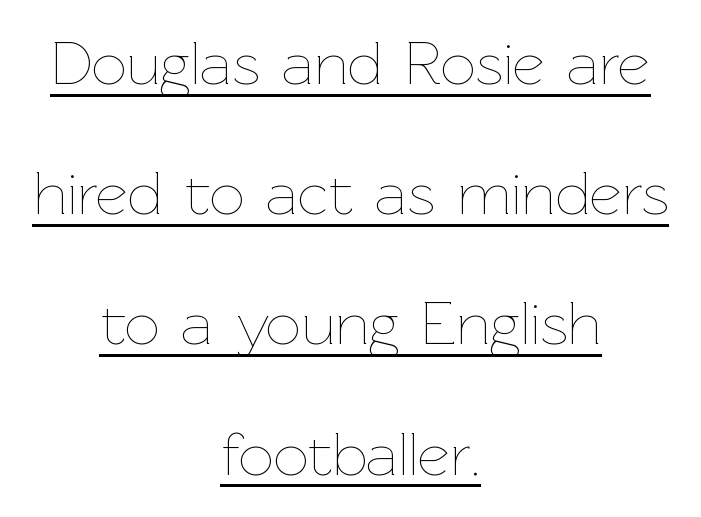
Q: Is the text bold? A: No.
Q: Is the text italic (slanted)? A: No, it is upright.
Q: Is the text underlined? A: Yes.
Q: How is the paragraph aligned? A: Centered.
Q: Is the spacing between letters normal or unusually wide? A: Normal.
Q: Is the spacing between lines tight, normal or loose? A: Loose.
Q: Width (condensed, normal, or wide)? A: Normal.
Q: Stroke contrast? A: Low.
Q: x-height? A: Medium.
Q: Monospaced? A: No.
